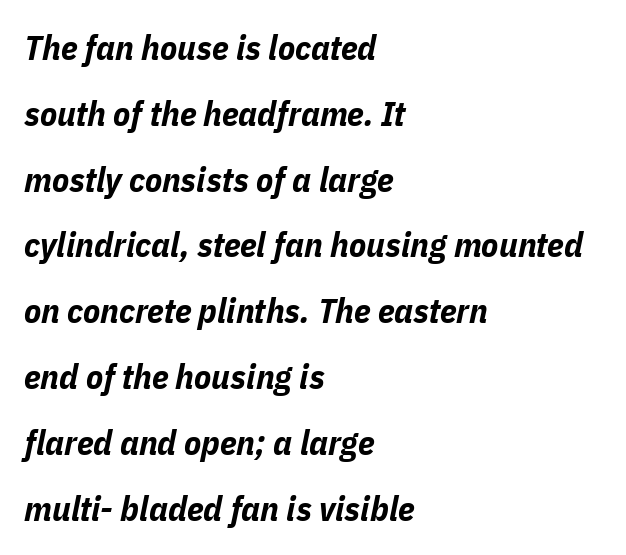
The line texture is even and compact thanks to regular tracking. The compositor pushed each line to the left boundary. The area under the type is left untouched. A typesetter would call this proportional, since set widths differ per character.
